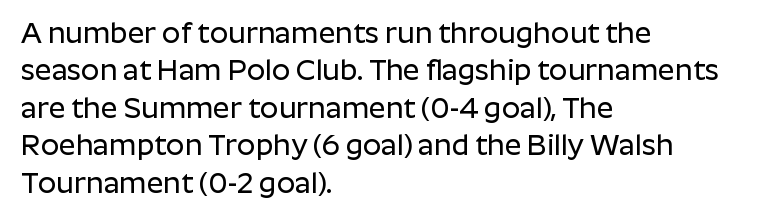
This is the regular roman posture of the typeface. Here the designer chose a conventional face with non-uniform glyph widths. The designer went with a sans here, leaving each stem footless. These lines are set flush left with a ragged right edge.
